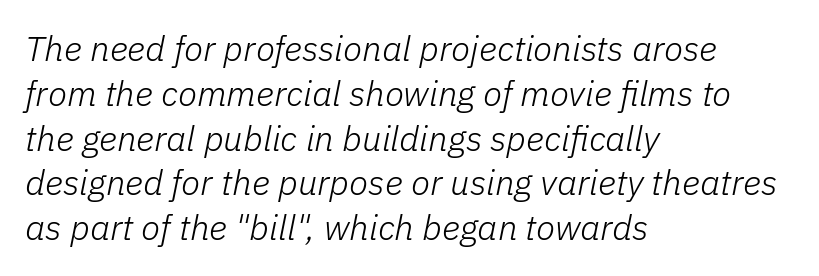
Q: Is the text bold? A: No.
Q: Is the text italic (slanted)? A: Yes, it leans right by about 11 degrees.
Q: Is the text underlined? A: No.
Q: How is the paragraph aligned? A: Left-aligned.
Q: Is the spacing between letters normal or unusually wide? A: Normal.
Q: Is the spacing between lines tight, normal or loose? A: Normal.
Q: Width (condensed, normal, or wide)? A: Normal.
Q: Stroke contrast? A: Low.
Q: x-height? A: Medium.
Q: Monospaced? A: No.
